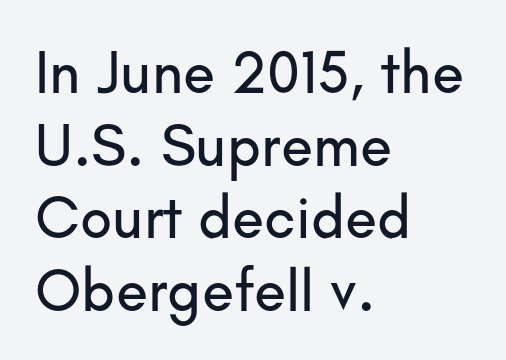
Characters follow at the spacing the type designer built in. The ragged edge is on the right, which tells us the setting is flush left. Tall strokes in this sample are plumb rather than angled. The font family rendered here belongs to the sans-serif group.
